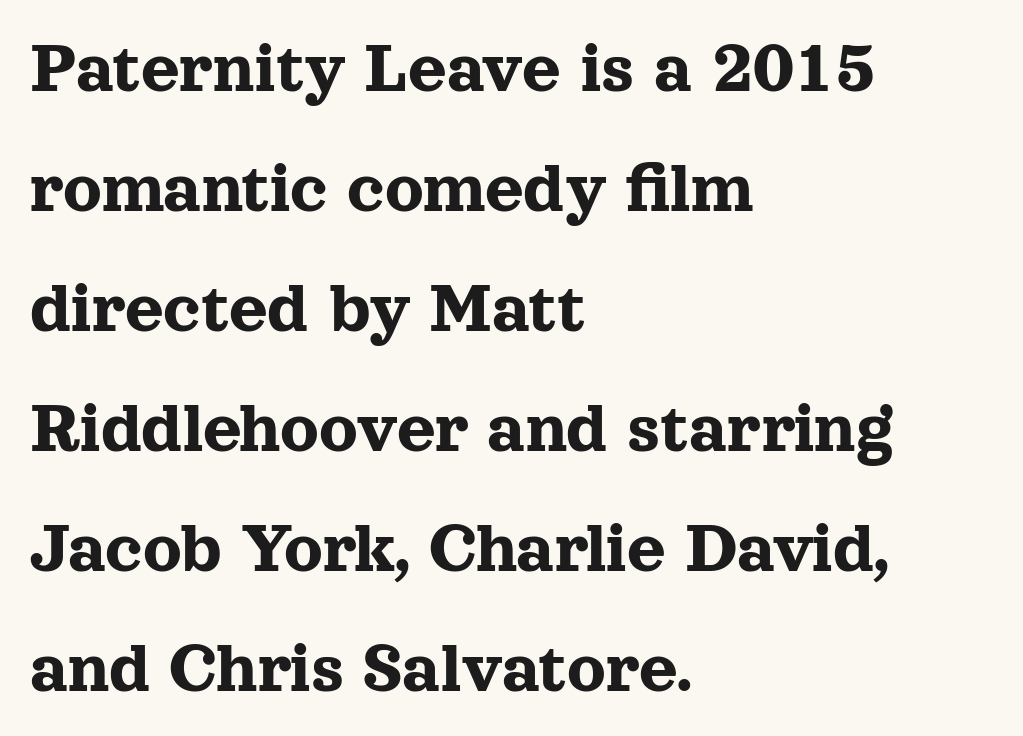
The image shows 75 px serif type, upright; set left-aligned, normal line spacing (1.6x), normal letter spacing, not underlined; a medium x-height.
